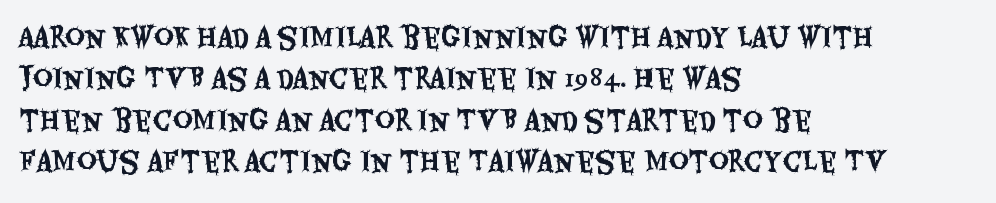
{"italic": "no", "underline": "no", "align": "left", "line_spacing": "normal", "line_spacing_ratio": 1.53, "letter_spacing": "normal", "letter_spacing_em": 0.0, "glyph_px": 27}
